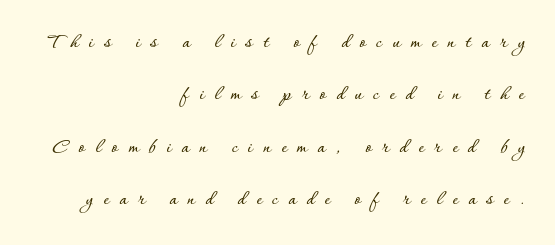
The image shows 21 px text type; set right-aligned, loose line spacing (2.49x), unusually wide letter spacing (+0.49 em), not underlined.
